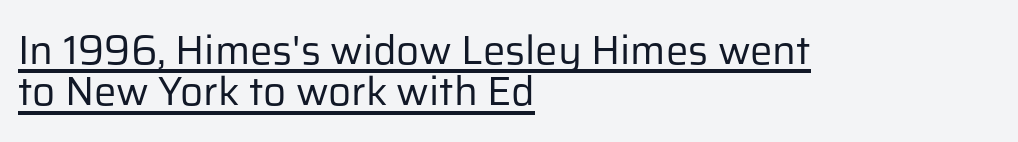
Ascenders rise straight up at ninety degrees. Decoration check: the copy is underlined. Compared with typical body copy, the letter spacing here is the same. Regarding leading, the lines here are crowded together. Type style note: lacks serifs. The font sits on the lighter half of the weight spectrum, regular included.
